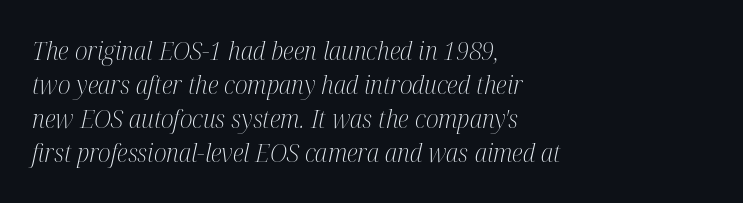
Q: Is the text bold? A: No.
Q: Is the text italic (slanted)? A: Yes, it leans right by about 12 degrees.
Q: Is the text underlined? A: No.
Q: How is the paragraph aligned? A: Left-aligned.
Q: Is the spacing between letters normal or unusually wide? A: Normal.
Q: Is the spacing between lines tight, normal or loose? A: Normal.
